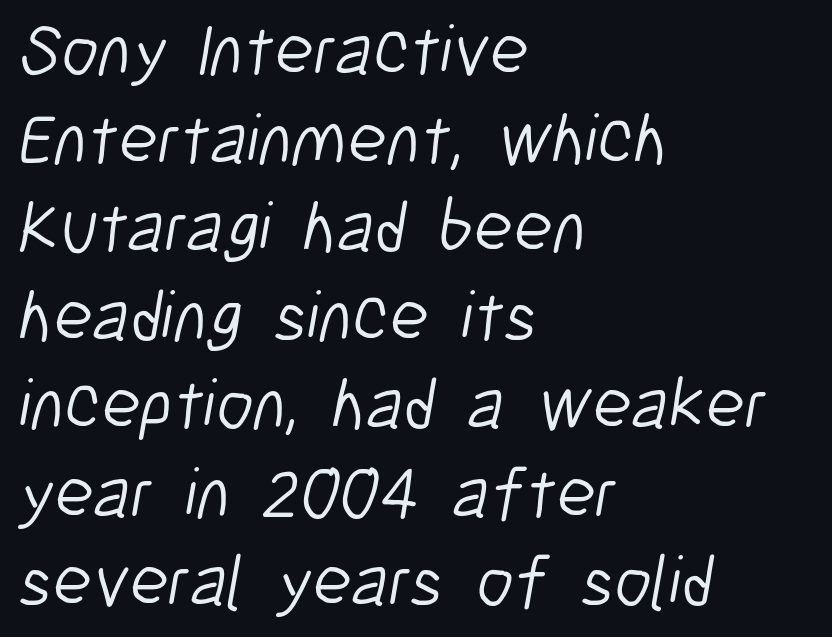
Q: Is the text bold? A: No.
Q: Is the typeface a serif or a sans-serif typeface? A: Sans-serif.
Q: Is the text underlined? A: No.
Q: How is the paragraph aligned? A: Left-aligned.
Q: Is the spacing between letters normal or unusually wide? A: Normal.
Q: Width (condensed, normal, or wide)? A: Condensed.
Q: Stroke contrast? A: Low.
Q: x-height? A: Medium.
Q: Monospaced? A: No.
